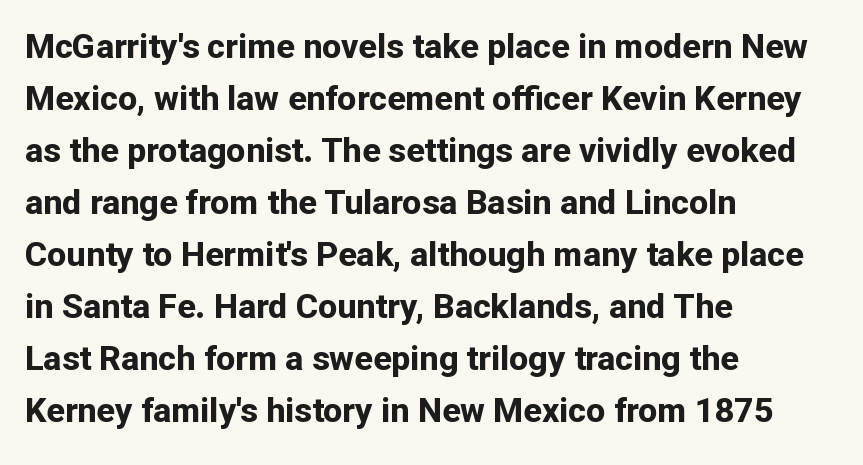
Reading down the column, the eye jumps a familiar distance to each next line. Looks like regular typesetting: each glyph gets only the width it needs. Characters remain perfectly vertical along every line. Every letter is thick-stroked: bold, no question.
